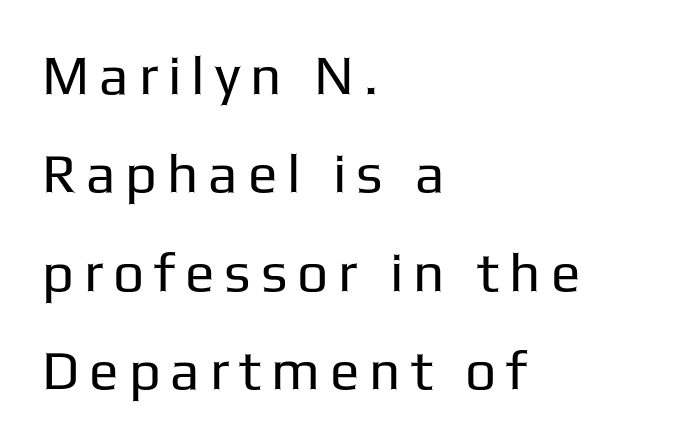
The image shows 55 px regular-weight sans-serif type, upright; set left-aligned, line spacing 1.79x, not underlined; low stroke contrast and a medium x-height.
